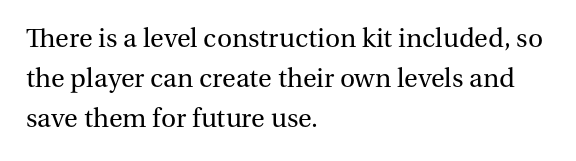
Do the characters align in a grid? No, the font is proportional. The letters stand upright; this is a roman face. The letterforms sit at book weight or below. The space between consecutive lines is moderate. The ragged edge is on the right, which tells us the setting is flush left. Does extra space separate the letters? No, they use regular spacing.
